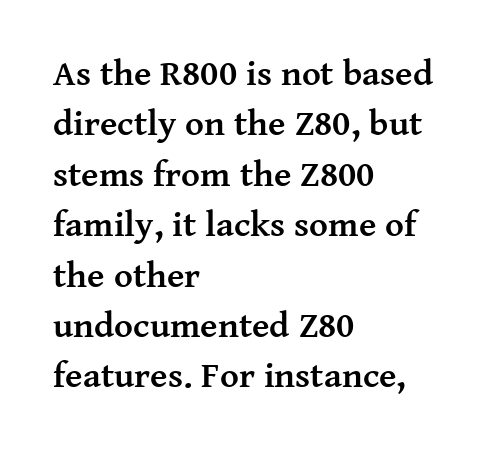
{"serif": "yes", "italic": "no", "bold": "yes", "weight": "semibold", "width": "normal", "stroke_contrast": "medium", "x_height": "medium", "monospaced": "no", "underline": "no", "align": "left", "line_spacing": "normal", "line_spacing_ratio": 1.4, "letter_spacing": "normal", "letter_spacing_em": 0.0, "glyph_px": 36}
